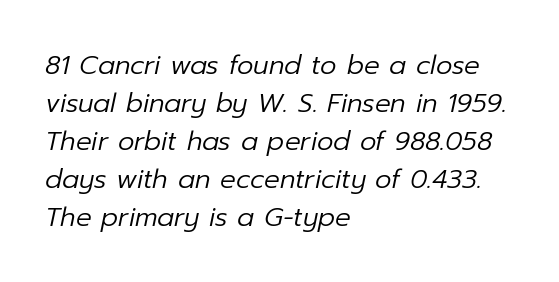
{"italic": "yes", "lean": "right", "slant_degrees": 12, "bold": "no", "underline": "no", "align": "left", "line_spacing": "normal", "line_spacing_ratio": 1.46, "letter_spacing": "normal", "letter_spacing_em": 0.0, "glyph_px": 26}
